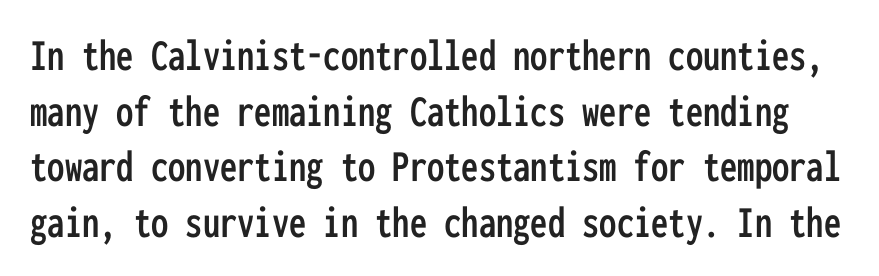
{"serif": "no", "italic": "no", "width": "condensed", "stroke_contrast": "low", "x_height": "medium", "monospaced": "yes", "underline": "no", "line_spacing_ratio": 1.21, "letter_spacing": "normal", "letter_spacing_em": 0.0, "glyph_px": 46}
